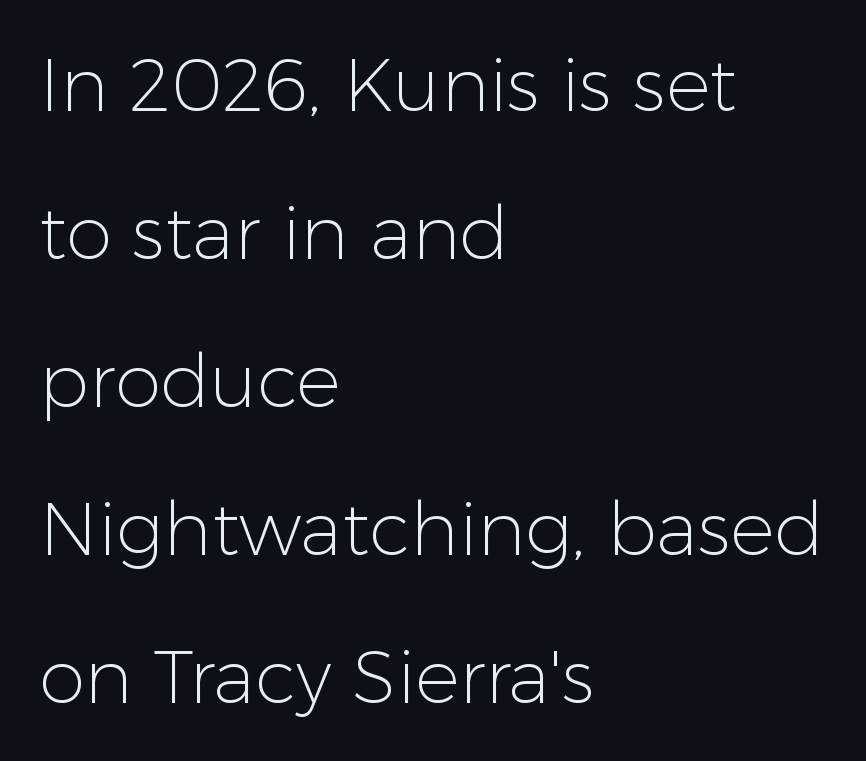
{"serif": "no", "italic": "no", "bold": "no", "weight": "light", "width": "normal", "stroke_contrast": "low", "x_height": "medium", "monospaced": "no", "underline": "no", "align": "left", "line_spacing": "loose", "line_spacing_ratio": 2.0, "letter_spacing": "normal", "letter_spacing_em": 0.0, "glyph_px": 74}
